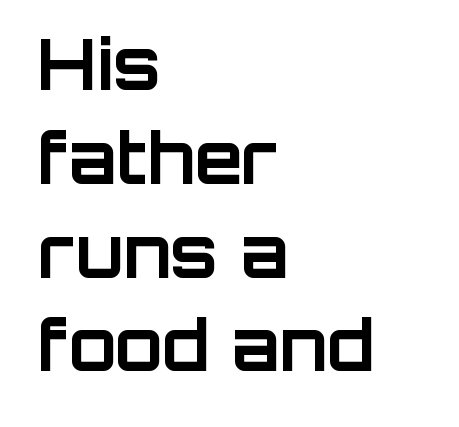
Q: Is the text bold? A: Yes.
Q: Is the text italic (slanted)? A: No, it is upright.
Q: Is the typeface a serif or a sans-serif typeface? A: Sans-serif.
Q: Is the text underlined? A: No.
Q: How is the paragraph aligned? A: Left-aligned.
Q: Is the spacing between letters normal or unusually wide? A: Normal.
Q: Is the spacing between lines tight, normal or loose? A: Normal.
Q: Width (condensed, normal, or wide)? A: Normal.
Q: Stroke contrast? A: Low.
Q: x-height? A: Large.
Q: Monospaced? A: No.
